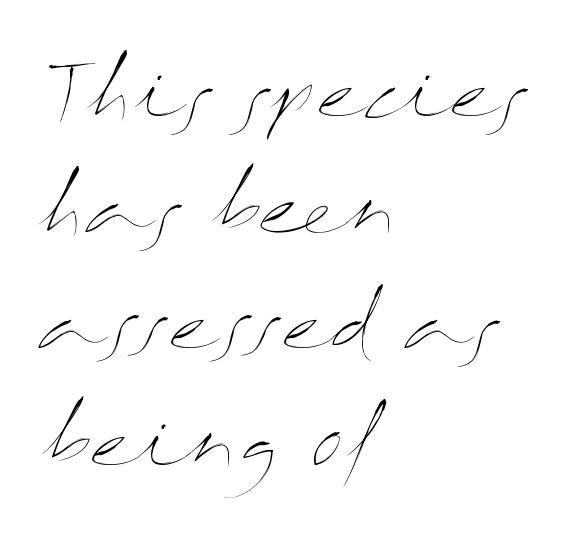
Q: Is the text bold? A: No.
Q: Is the text italic (slanted)? A: Yes.
Q: Is the text underlined? A: No.
Q: How is the paragraph aligned? A: Left-aligned.
Q: Is the spacing between letters normal or unusually wide? A: Normal.
Q: Is the spacing between lines tight, normal or loose? A: Normal.
Q: Width (condensed, normal, or wide)? A: Wide.
Q: Stroke contrast? A: Medium.
Q: x-height? A: Medium.
Q: Monospaced? A: No.
